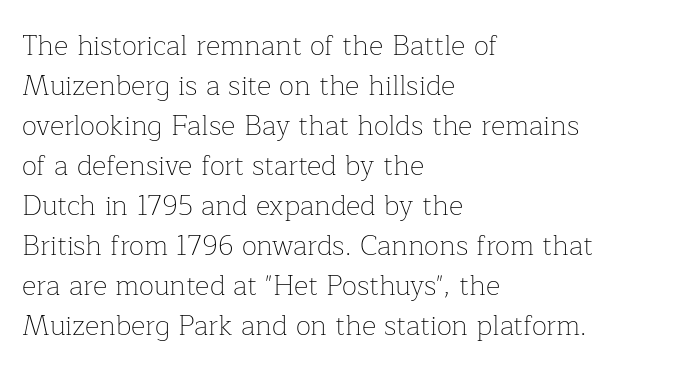
{"serif": "yes", "italic": "no", "bold": "no", "weight": "thin", "width": "normal", "stroke_contrast": "low", "x_height": "medium", "monospaced": "no", "underline": "no", "align": "left", "line_spacing": "normal", "line_spacing_ratio": 1.43, "letter_spacing": "normal", "letter_spacing_em": 0.0, "glyph_px": 28}
